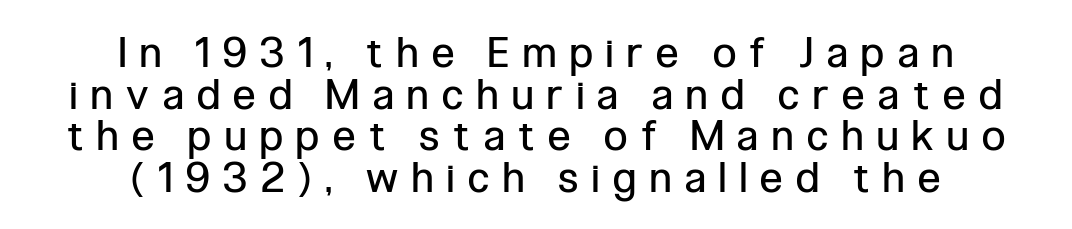
Q: Is the text bold? A: No.
Q: Is the text italic (slanted)? A: No, it is upright.
Q: Is the typeface a serif or a sans-serif typeface? A: Sans-serif.
Q: Is the text underlined? A: No.
Q: How is the paragraph aligned? A: Centered.
Q: Is the spacing between letters normal or unusually wide? A: Unusually wide.
Q: Is the spacing between lines tight, normal or loose? A: Tight.
Q: Width (condensed, normal, or wide)? A: Condensed.
Q: Stroke contrast? A: Low.
Q: x-height? A: Medium.
Q: Monospaced? A: No.
